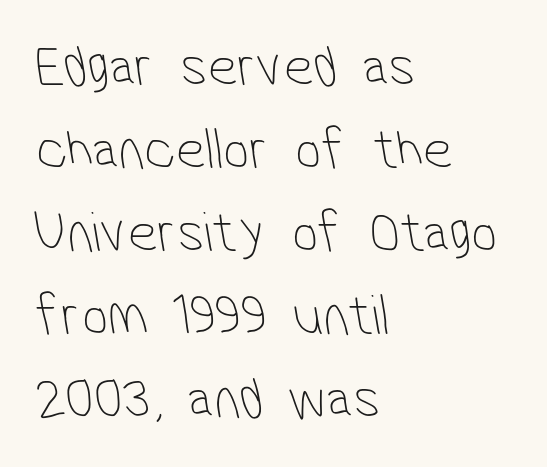
Q: Is the text bold? A: No.
Q: Is the typeface a serif or a sans-serif typeface? A: Sans-serif.
Q: Is the text underlined? A: No.
Q: How is the paragraph aligned? A: Left-aligned.
Q: Is the spacing between letters normal or unusually wide? A: Normal.
Q: Is the spacing between lines tight, normal or loose? A: Normal.
Q: Width (condensed, normal, or wide)? A: Condensed.
Q: Stroke contrast? A: Low.
Q: x-height? A: Medium.
Q: Monospaced? A: No.
